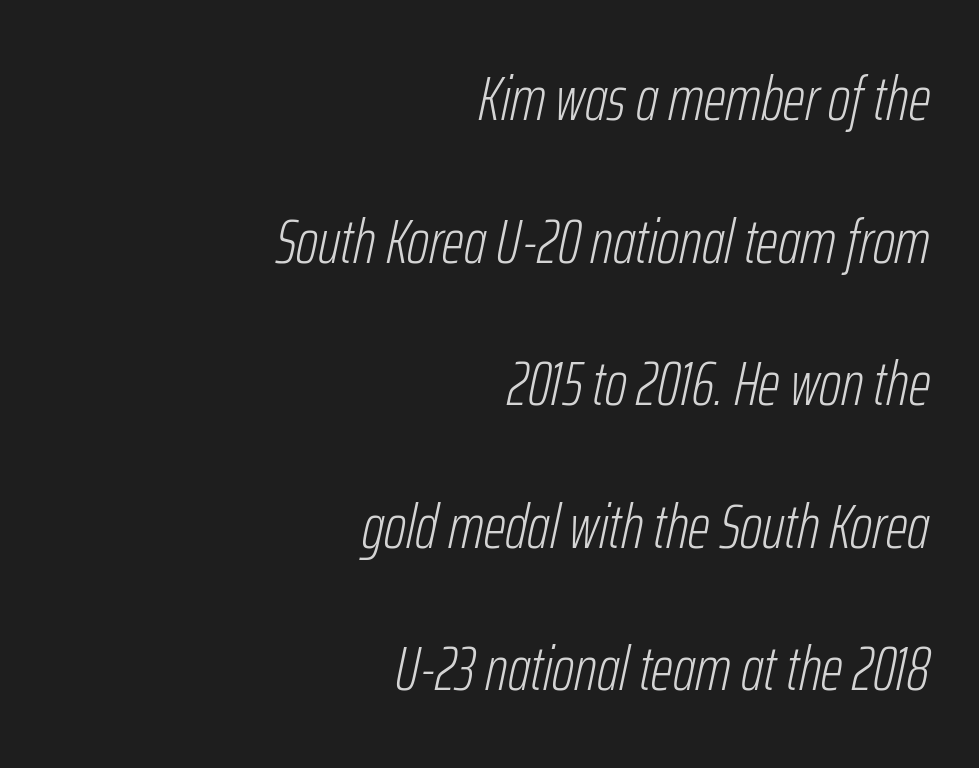
The image shows 62 px light, condensed type, italic (leaning right); set right-aligned, loose line spacing (2.3x), normal letter spacing, not underlined; low stroke contrast and a medium x-height.
